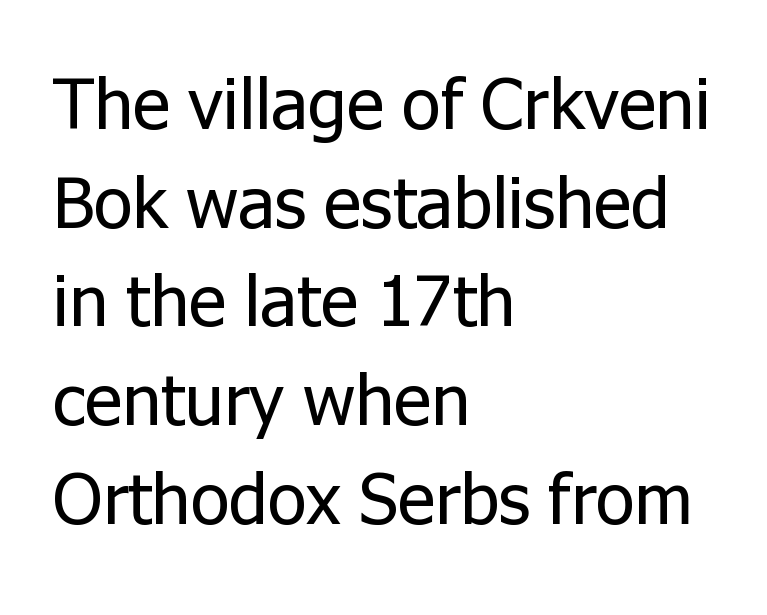
Grotesque or geometric, the face here clearly has no serifs. Here the designer chose a conventional face with non-uniform glyph widths. Letters rest on an invisible, unmarked baseline. Does the leading feel generous? No, just average.
